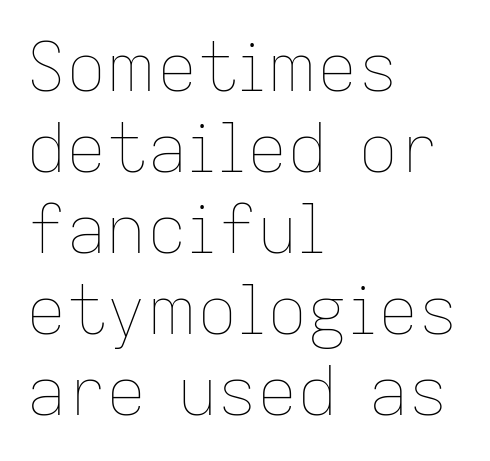
The image shows 67 px thin type, upright; set left-aligned, line spacing 1.21x, normal letter spacing, not underlined; low stroke contrast and a medium x-height.
